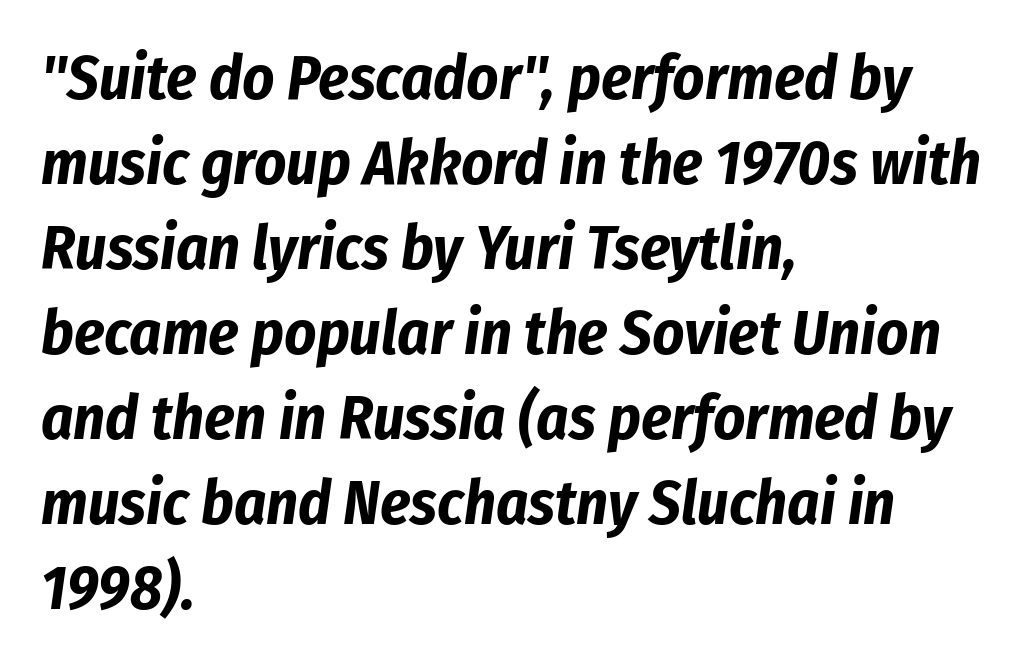
{"italic": "yes", "lean": "right", "slant_degrees": 8, "bold": "yes", "weight": "bold", "width": "condensed", "stroke_contrast": "low", "x_height": "medium", "monospaced": "no", "underline": "no", "align": "left", "line_spacing": "normal", "line_spacing_ratio": 1.37, "letter_spacing": "normal", "letter_spacing_em": 0.0, "glyph_px": 62}
